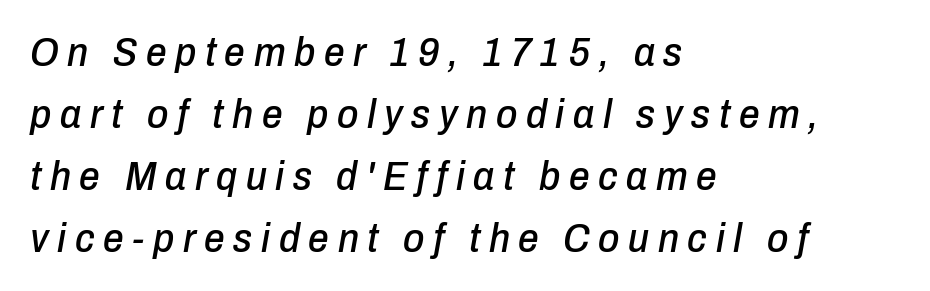
Q: Is the text italic (slanted)? A: Yes, it leans right by about 10 degrees.
Q: Is the text underlined? A: No.
Q: How is the paragraph aligned? A: Left-aligned.
Q: Is the spacing between letters normal or unusually wide? A: Unusually wide.
Q: Is the spacing between lines tight, normal or loose? A: Normal.
Q: Width (condensed, normal, or wide)? A: Condensed.
Q: Stroke contrast? A: Low.
Q: x-height? A: Medium.
Q: Monospaced? A: No.
